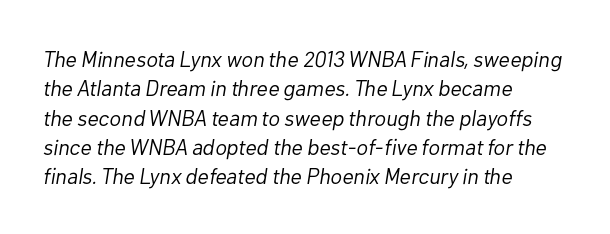
{"italic": "yes", "lean": "right", "slant_degrees": 10, "bold": "no", "underline": "no", "align": "left", "line_spacing": "normal", "line_spacing_ratio": 1.33, "letter_spacing": "normal", "letter_spacing_em": 0.0, "glyph_px": 22}
